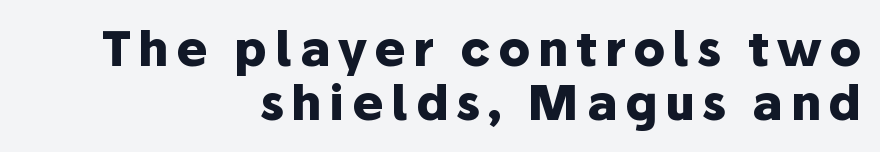
The image shows 47 px heavy sans-serif type, upright; set right-aligned, tight line spacing (1.15x), not underlined; low stroke contrast and a medium x-height.
